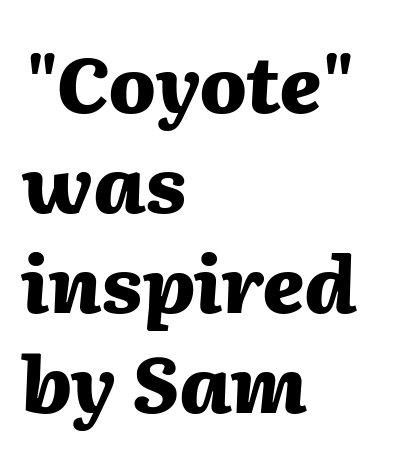
Note the varied advance widths — an 'i' is clearly narrower than an 'm'. Type without underlining. Typesetter's note: full bold, strokes at maximum text heaviness. Here the glyphs are tracked normally, forming tight word shapes.
